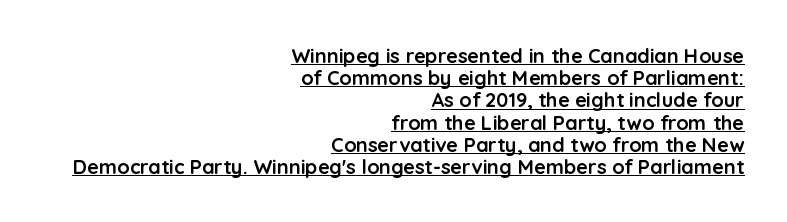
The image shows 20 px bold type, upright; set right-aligned, tight line spacing (1.11x), normal letter spacing, underlined.
